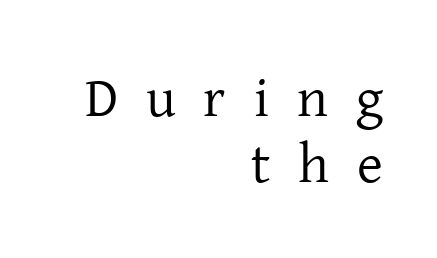
These lines are set flush right with a ragged left edge. The face used here is seriffed, in the tradition of book romans. This is the regular roman posture of the typeface. Loose tracking; the words dissolve into strings of separated letters. Looks like regular typesetting: each glyph gets only the width it needs. Stroke thickness stays within the range of a standard reading face or lighter.
